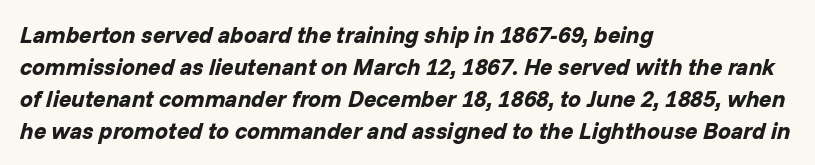
Q: Is the text bold? A: Yes.
Q: Is the text italic (slanted)? A: Yes, it leans right by about 14 degrees.
Q: Is the text underlined? A: No.
Q: How is the paragraph aligned? A: Left-aligned.
Q: Is the spacing between letters normal or unusually wide? A: Normal.
Q: Is the spacing between lines tight, normal or loose? A: Normal.
